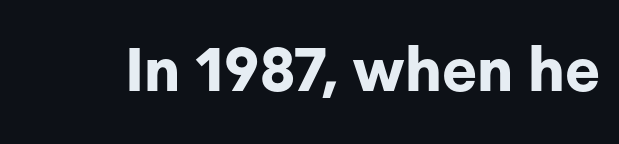
This sample uses plain, unmodified letter spacing. Bold? Absolutely — the strokes are thick and heavy. Note: no serifs on the glyphs. The type sits square on the baseline with zero lean. Plain, unruled lines of type.
